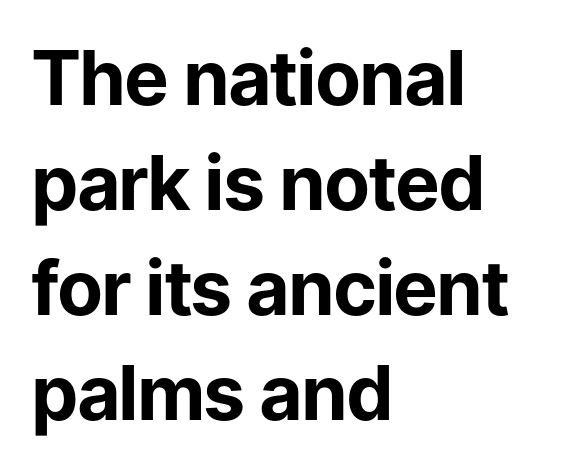
The image shows 75 px bold sans-serif type, upright; set left-aligned, normal line spacing (1.4x), normal letter spacing, not underlined; low stroke contrast and a medium x-height.
